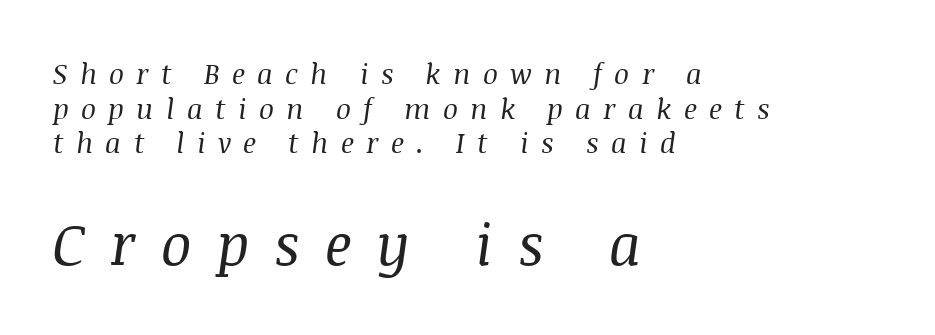
The image shows 57 px regular-weight serif type, italic (leaning right); set left-aligned, line spacing 1.24x, unusually wide letter spacing (+0.44 em), not underlined; the second (bottom) block is 2.04x larger; medium stroke contrast and a large x-height.
